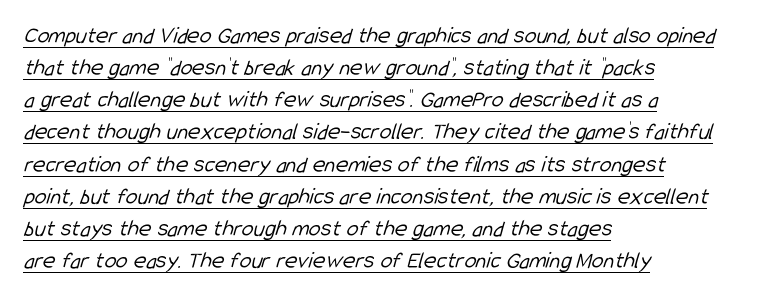
The space between consecutive lines is moderate. The gaps between neighbouring characters are ordinary and unremarkable. Is there an underline? Yes — a line sits under the letters. Does the copy run flush right? No — it runs flush left.
